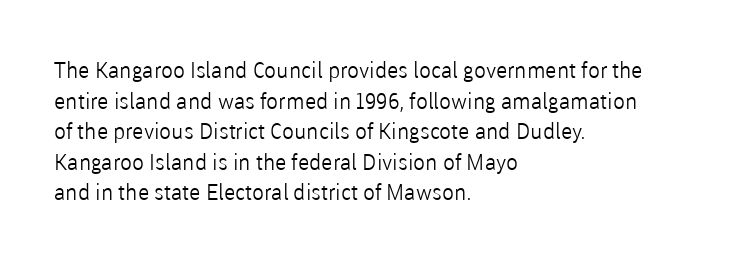
Q: Is the text bold? A: No.
Q: Is the text italic (slanted)? A: No, it is upright.
Q: Is the text underlined? A: No.
Q: How is the paragraph aligned? A: Left-aligned.
Q: Is the spacing between letters normal or unusually wide? A: Normal.
Q: Is the spacing between lines tight, normal or loose? A: Normal.
